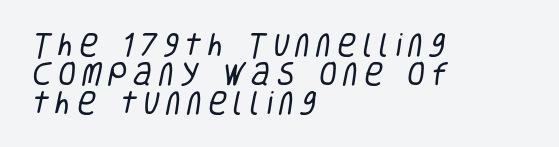
{"bold": "no", "underline": "no", "align": "left", "line_spacing": "tight", "line_spacing_ratio": 1.11, "letter_spacing": "wide", "letter_spacing_em": 0.24, "glyph_px": 26}
